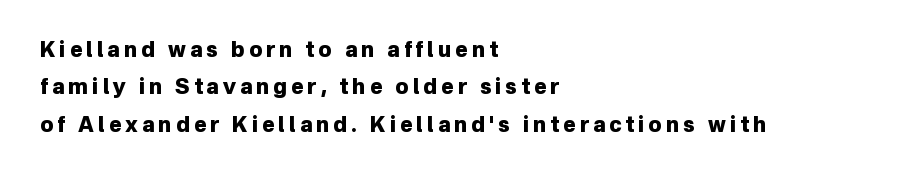
The image shows 21 px bold type, upright; set left-aligned, line spacing 1.78x, not underlined.
